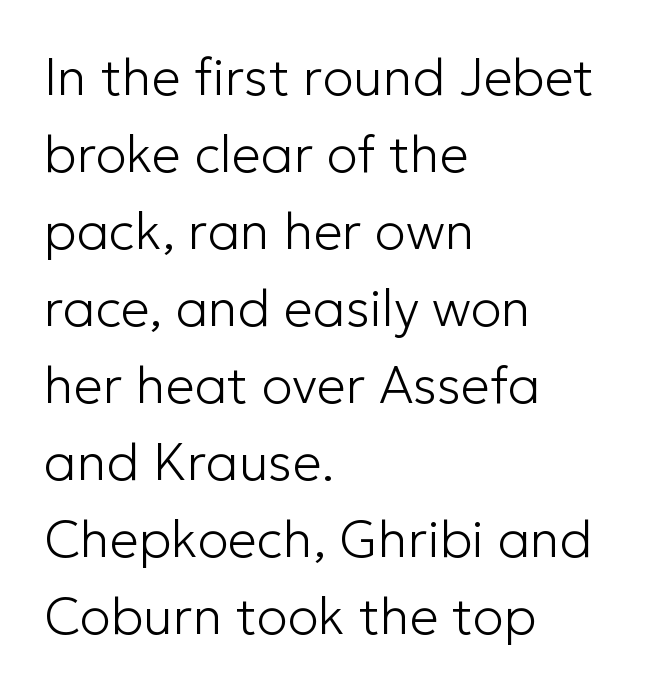
{"serif": "no", "italic": "no", "bold": "no", "weight": "light", "width": "normal", "stroke_contrast": "low", "x_height": "medium", "monospaced": "no", "underline": "no", "align": "left", "line_spacing": "normal", "line_spacing_ratio": 1.48, "letter_spacing": "normal", "letter_spacing_em": 0.0, "glyph_px": 52}
